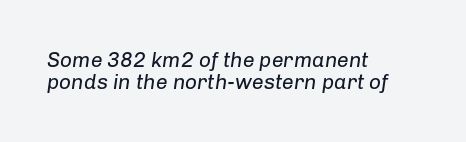
No word sits above an underline. Notice how descenders almost collide with the ascenders below — that's tight leading. A typesetter would call this zero additional tracking. No extra ink here — the face is not bold. Looking at the ascenders, they clearly lean. Is the block centered? No — it sits flush against the left margin.
